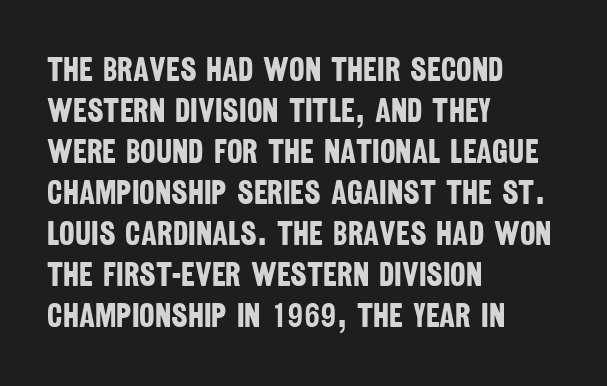
The image shows 33 px bold, condensed sans-serif type; set left-aligned, line spacing 1.24x, normal letter spacing, not underlined; low stroke contrast and a large x-height.
